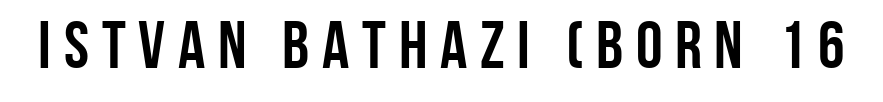
Q: Is the text bold? A: Yes.
Q: Is the text italic (slanted)? A: No, it is upright.
Q: Is the typeface a serif or a sans-serif typeface? A: Sans-serif.
Q: Is the text underlined? A: No.
Q: Width (condensed, normal, or wide)? A: Condensed.
Q: Stroke contrast? A: Low.
Q: x-height? A: Large.
Q: Monospaced? A: No.
